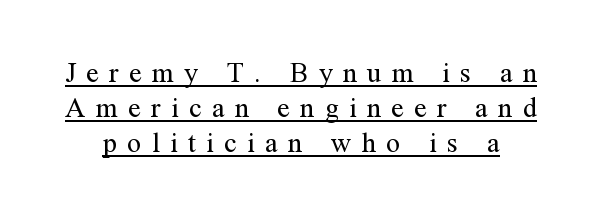
Q: Is the text bold? A: No.
Q: Is the text italic (slanted)? A: No, it is upright.
Q: Is the typeface a serif or a sans-serif typeface? A: Serif.
Q: Is the text underlined? A: Yes.
Q: Is the spacing between letters normal or unusually wide? A: Unusually wide.
Q: Is the spacing between lines tight, normal or loose? A: Normal.
Q: Width (condensed, normal, or wide)? A: Normal.
Q: Stroke contrast? A: Medium.
Q: x-height? A: Medium.
Q: Monospaced? A: No.
